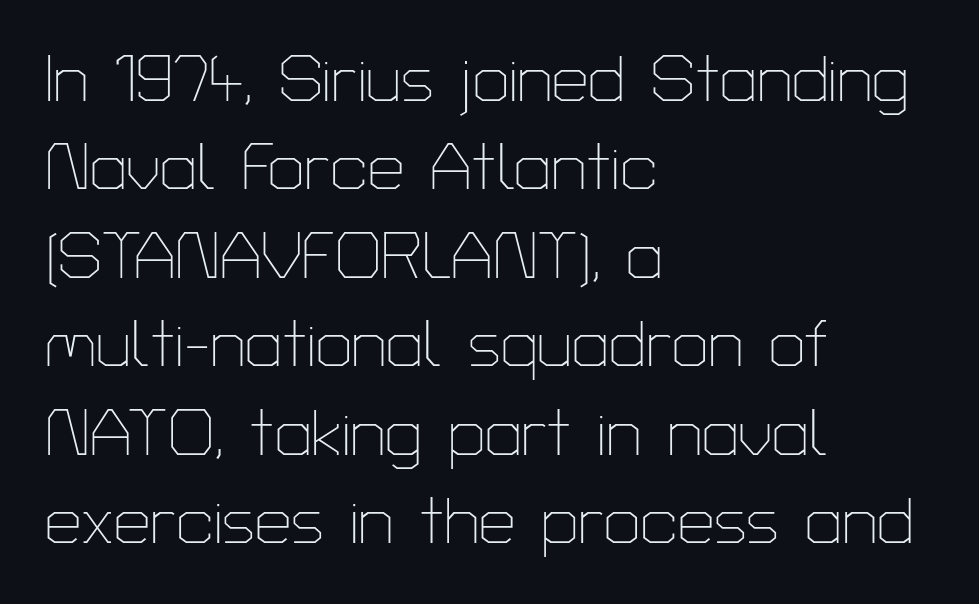
{"serif": "no", "italic": "no", "bold": "no", "weight": "thin", "width": "normal", "stroke_contrast": "low", "x_height": "medium", "monospaced": "no", "underline": "no", "align": "left", "line_spacing": "normal", "line_spacing_ratio": 1.36, "letter_spacing": "normal", "letter_spacing_em": 0.0, "glyph_px": 65}
